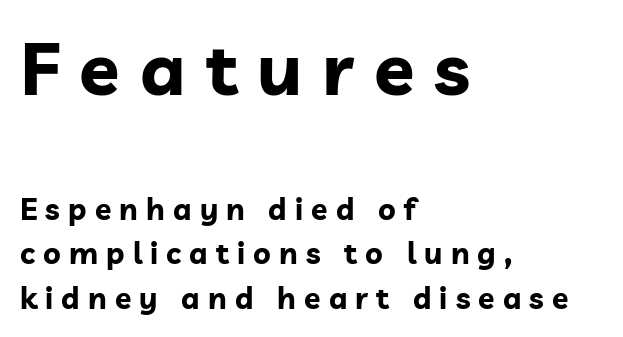
The image shows 74 px bold sans-serif type, upright; set left-aligned, normal line spacing (1.48x), unusually wide letter spacing (+0.27 em), not underlined; the first (top) block is 2.47x larger; low stroke contrast and a medium x-height.
